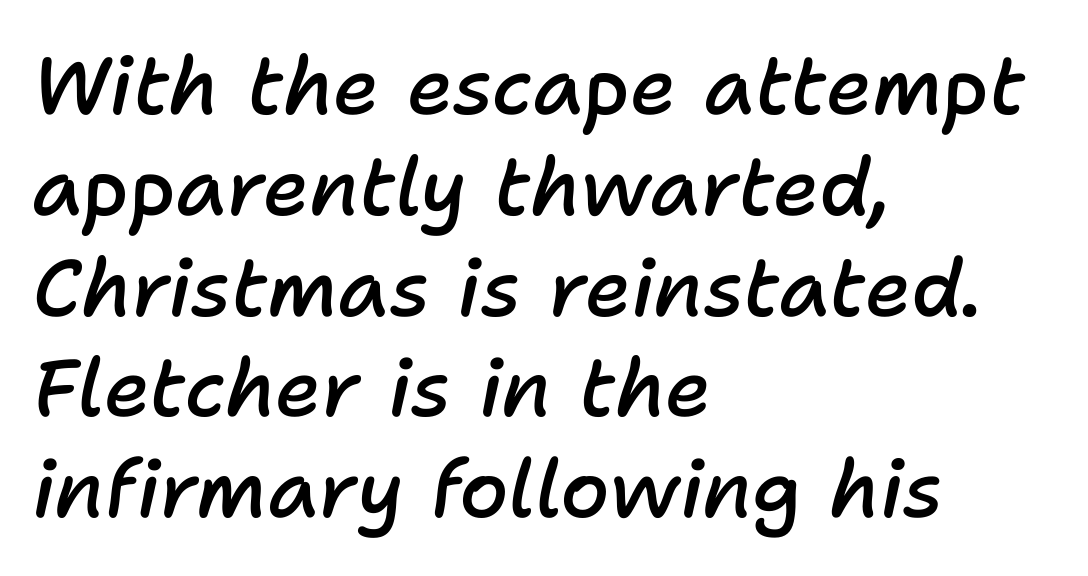
{"italic": "yes", "lean": "right", "slant_degrees": 11, "bold": "semi", "weight": "semibold", "width": "normal", "stroke_contrast": "low", "x_height": "medium", "monospaced": "no", "underline": "no", "align": "left", "line_spacing": "normal", "line_spacing_ratio": 1.26, "letter_spacing": "normal", "letter_spacing_em": 0.0, "glyph_px": 80}
